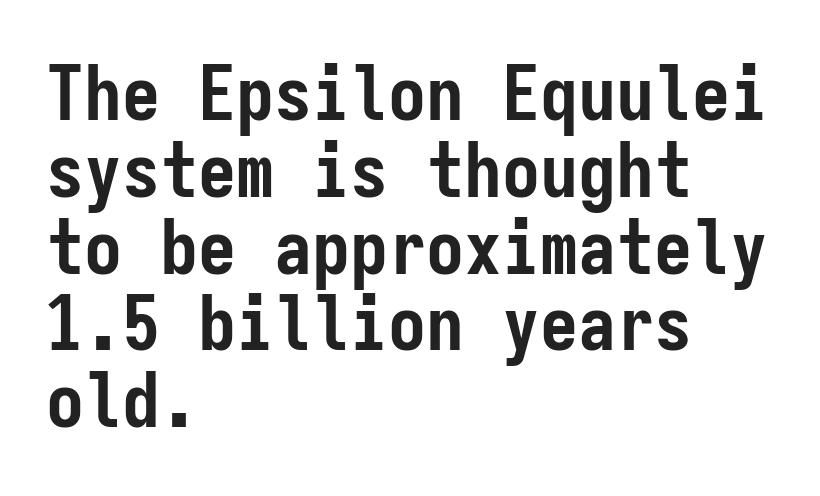
The image shows 76 px semibold, condensed sans-serif type, upright, monospaced; set left-aligned, tight line spacing (1.01x), normal letter spacing, not underlined; low stroke contrast and a medium x-height.
